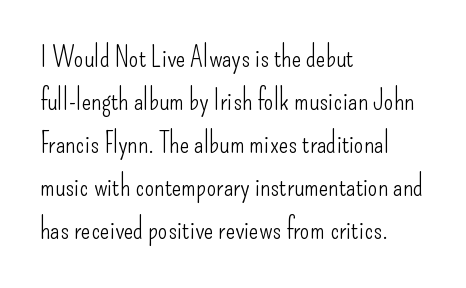
The image shows 28 px light, condensed sans-serif type, upright; set left-aligned, normal line spacing (1.54x), normal letter spacing, not underlined; low stroke contrast and a small x-height.
